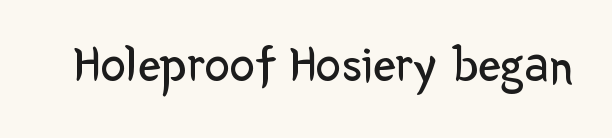
Compared with a typical body face, this is equally light or lighter still. Is the letter spacing exaggerated? No — it looks like the ordinary default. The font family rendered here belongs to the sans-serif group. Just letters on the line, the space beneath them empty. Vertical strokes here are truly vertical. You could not count columns in this text — the font is proportionally spaced.
